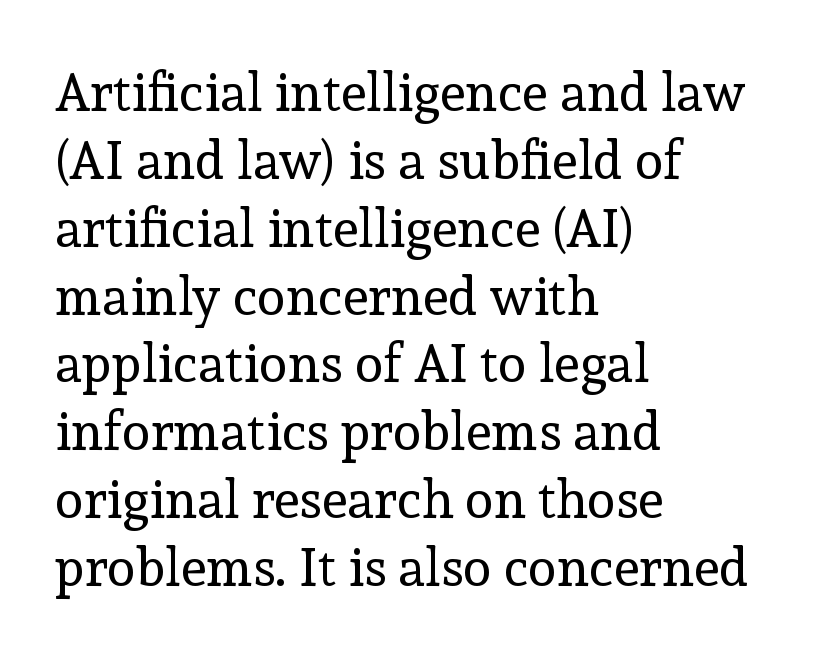
Q: Is the text bold? A: No.
Q: Is the text italic (slanted)? A: No, it is upright.
Q: Is the typeface a serif or a sans-serif typeface? A: Serif.
Q: Is the text underlined? A: No.
Q: How is the paragraph aligned? A: Left-aligned.
Q: Is the spacing between letters normal or unusually wide? A: Normal.
Q: Is the spacing between lines tight, normal or loose? A: Normal.
Q: Width (condensed, normal, or wide)? A: Normal.
Q: x-height? A: Medium.
Q: Monospaced? A: No.
